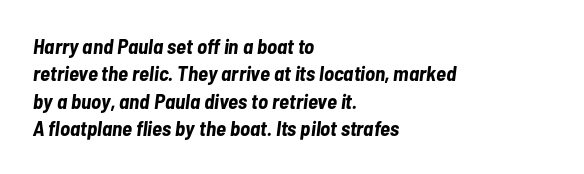
Q: Is the text bold? A: Yes.
Q: Is the text italic (slanted)? A: Yes, it leans right by about 7 degrees.
Q: Is the text underlined? A: No.
Q: How is the paragraph aligned? A: Left-aligned.
Q: Is the spacing between letters normal or unusually wide? A: Normal.
Q: Is the spacing between lines tight, normal or loose? A: Normal.
